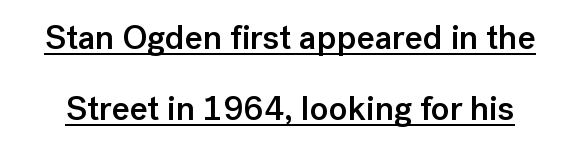
The image shows 34 px semibold sans-serif type, upright; set loose line spacing (2.08x), normal letter spacing, underlined; low stroke contrast and a medium x-height.
